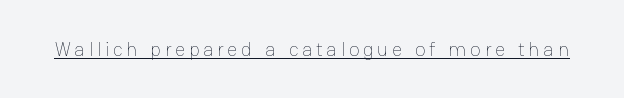
The image shows 20 px text type, upright; set underlined.
